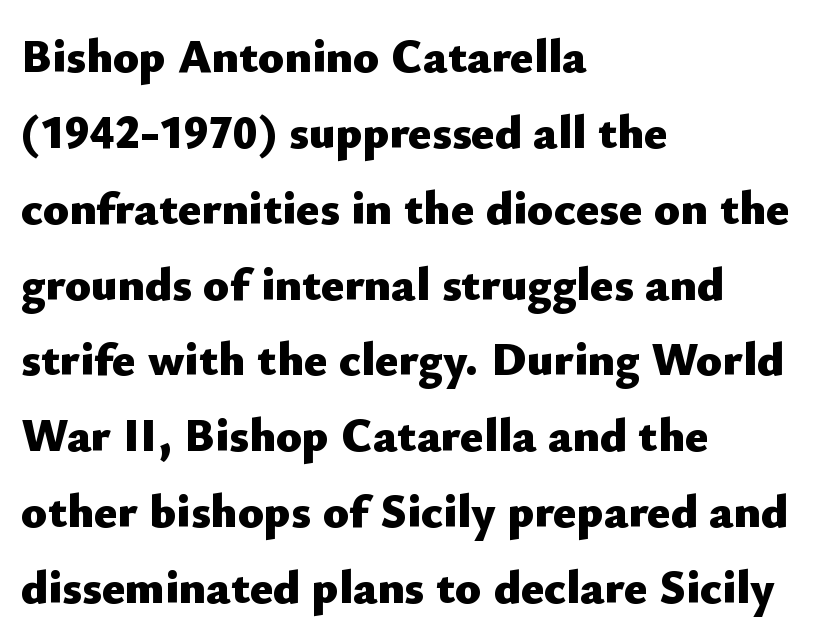
Typeset ragged right — the left edge is the straight one. Students, note that the glyphs here touch the page at normal intervals. Upright lettering throughout. A typesetter would call this proportional, since set widths differ per character. Strokes here are thick enough to call this a true bold.
